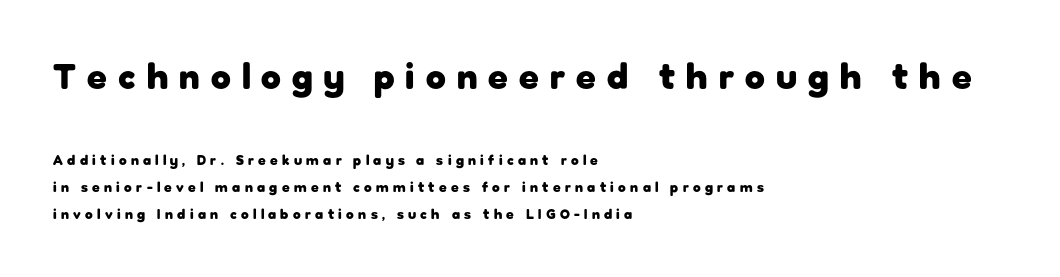
The image shows 36 px heavy sans-serif type, upright; set left-aligned, loose line spacing (1.93x), unusually wide letter spacing (+0.31 em), not underlined; the first (top) block is 2.57x larger; low stroke contrast and a medium x-height.
